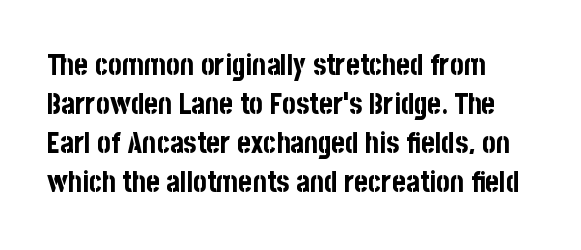
Q: Is the text bold? A: Yes.
Q: Is the text italic (slanted)? A: No, it is upright.
Q: Is the typeface a serif or a sans-serif typeface? A: Sans-serif.
Q: Is the text underlined? A: No.
Q: Is the spacing between letters normal or unusually wide? A: Normal.
Q: Is the spacing between lines tight, normal or loose? A: Normal.
Q: Width (condensed, normal, or wide)? A: Condensed.
Q: Stroke contrast? A: Low.
Q: x-height? A: Large.
Q: Monospaced? A: No.
